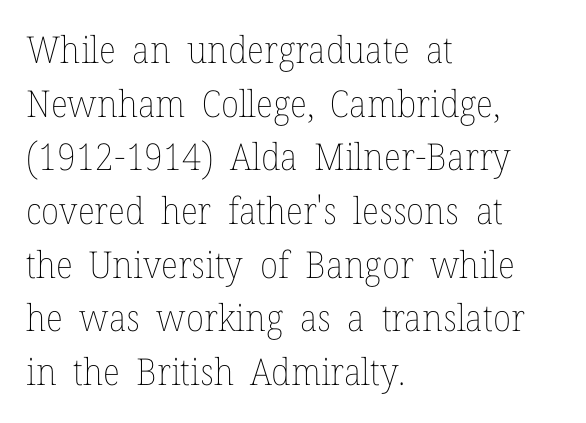
{"italic": "no", "bold": "no", "weight": "thin", "width": "normal", "stroke_contrast": "low", "x_height": "medium", "monospaced": "no", "underline": "no", "align": "left", "line_spacing": "normal", "line_spacing_ratio": 1.45, "letter_spacing": "normal", "letter_spacing_em": 0.0, "glyph_px": 37}
